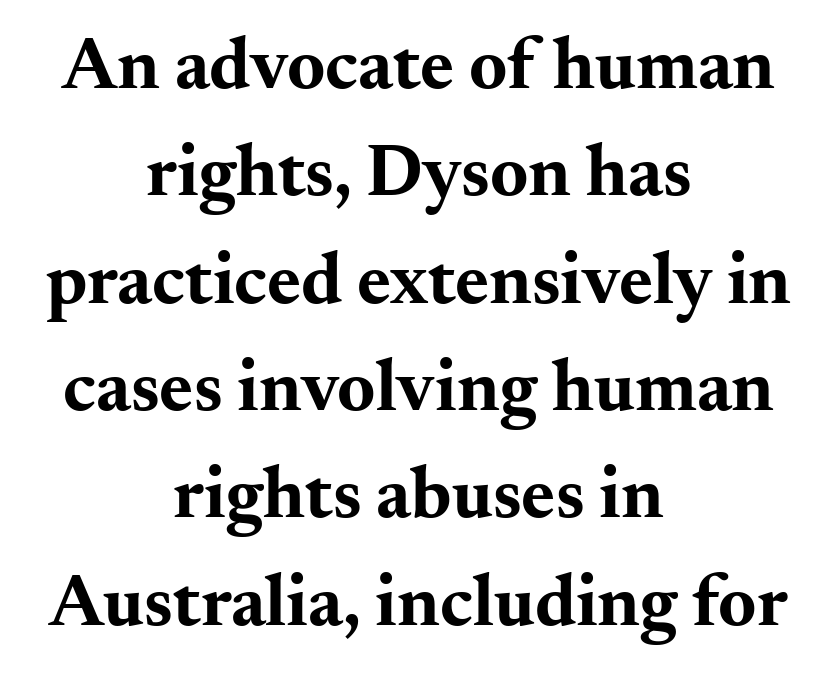
Q: Is the text bold? A: Yes.
Q: Is the text italic (slanted)? A: No, it is upright.
Q: Is the typeface a serif or a sans-serif typeface? A: Serif.
Q: Is the text underlined? A: No.
Q: How is the paragraph aligned? A: Centered.
Q: Is the spacing between letters normal or unusually wide? A: Normal.
Q: Is the spacing between lines tight, normal or loose? A: Normal.
Q: Width (condensed, normal, or wide)? A: Wide.
Q: Stroke contrast? A: Medium.
Q: x-height? A: Small.
Q: Monospaced? A: No.
